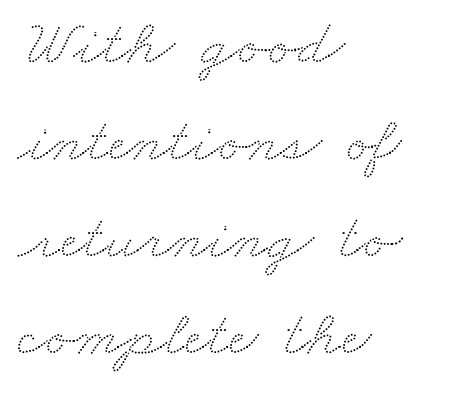
Here the designer chose a conventional face with non-uniform glyph widths. Horizontally, the lines are justified to the leading edge only. A normal amount of white space separates one row of letters from the next. Clear beneath every line of the passage. A typesetter would call this zero additional tracking.
